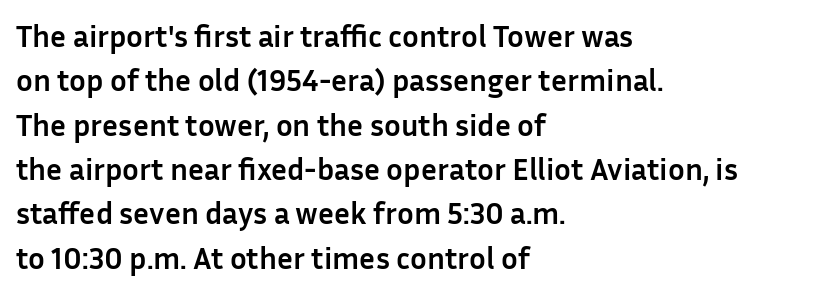
The image shows 31 px semibold sans-serif type, upright; set left-aligned, normal line spacing (1.43x), normal letter spacing, not underlined; low stroke contrast and a medium x-height.
